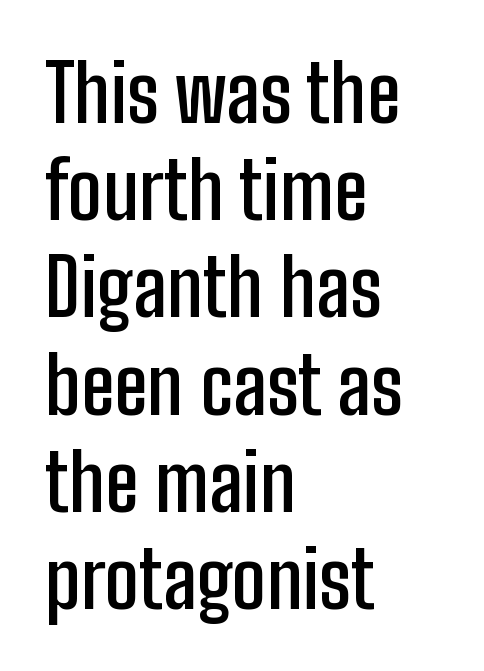
Q: Is the text bold? A: Semi-bold.
Q: Is the text italic (slanted)? A: No, it is upright.
Q: Is the typeface a serif or a sans-serif typeface? A: Sans-serif.
Q: Is the text underlined? A: No.
Q: How is the paragraph aligned? A: Left-aligned.
Q: Is the spacing between letters normal or unusually wide? A: Normal.
Q: Width (condensed, normal, or wide)? A: Condensed.
Q: Stroke contrast? A: Low.
Q: x-height? A: Medium.
Q: Monospaced? A: No.
